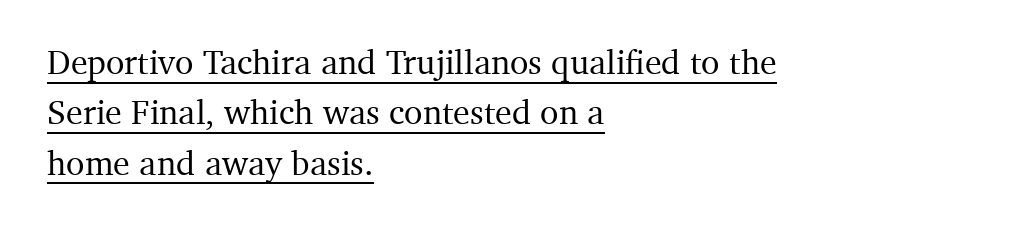
The image shows 34 px serif type, upright; set left-aligned, normal line spacing (1.48x), normal letter spacing, underlined; medium stroke contrast and a medium x-height.
